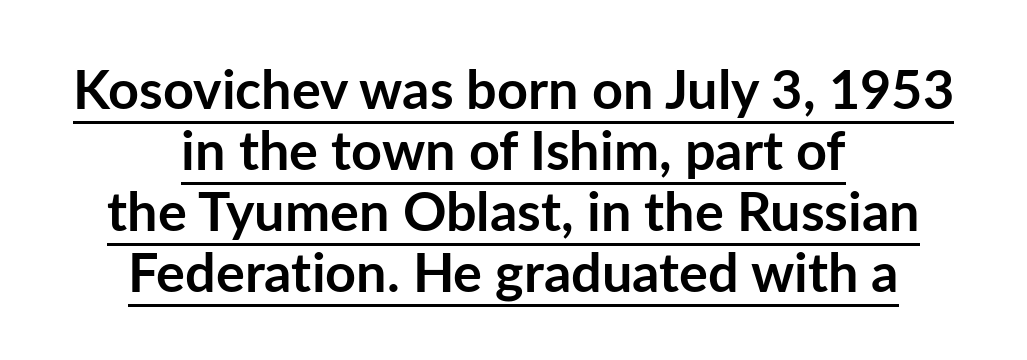
Each word holds together tightly as a unit, with standard inter-letter gaps. Weight: bold. Compared with undecorated copy, this sample adds a rule below the words. What's the leading like? Squeezed, with rows nearly overlapping.
